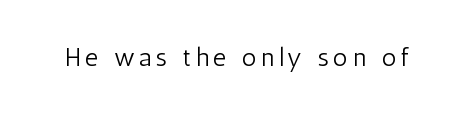
The image shows 26 px text type, upright; set not underlined.
